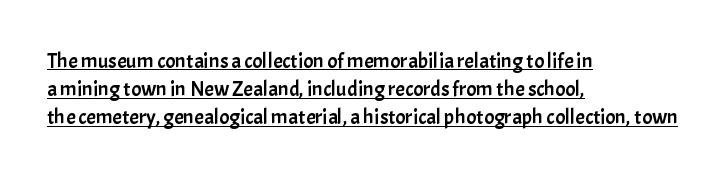
The rendering keeps characters at their native spacing. Posture: upright roman. Looks like someone drew a line under every word here. What's the leading like? Ordinary, nothing unusual. Short and long lines alike share a common starting point at left.
